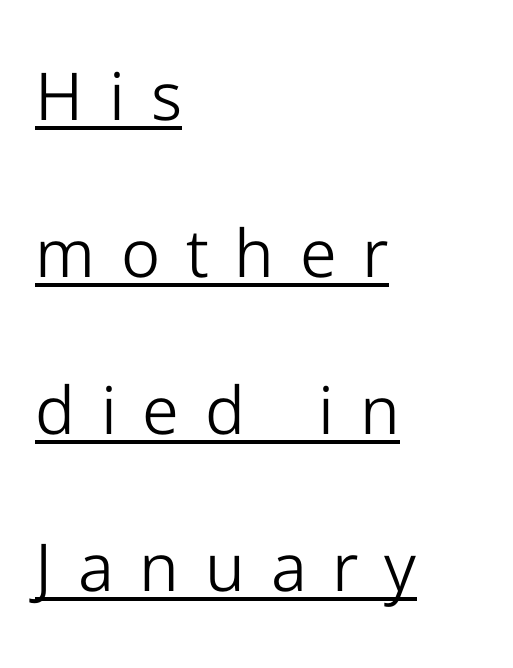
{"serif": "no", "italic": "no", "bold": "no", "weight": "light", "width": "normal", "stroke_contrast": "low", "x_height": "medium", "monospaced": "no", "underline": "yes", "align": "left", "line_spacing": "loose", "line_spacing_ratio": 2.38, "letter_spacing": "wide", "letter_spacing_em": 0.39, "glyph_px": 66}
